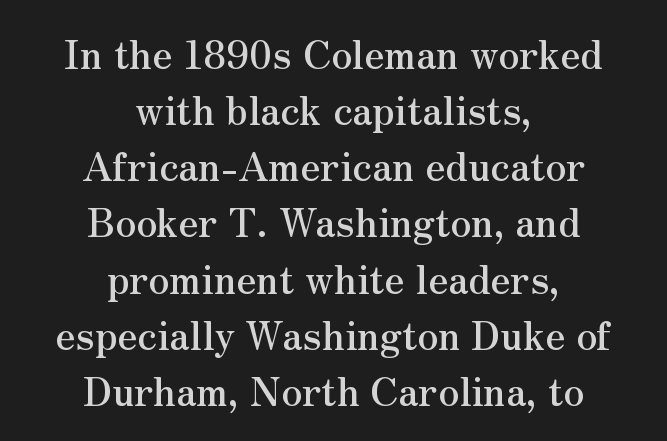
{"serif": "yes", "italic": "no", "width": "normal", "stroke_contrast": "medium", "x_height": "small", "monospaced": "no", "underline": "no", "align": "center", "line_spacing": "normal", "line_spacing_ratio": 1.44, "letter_spacing": "normal", "letter_spacing_em": 0.0, "glyph_px": 39}
